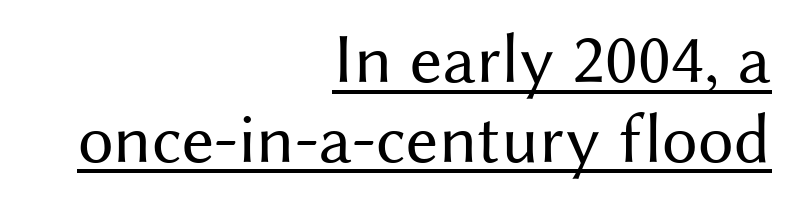
{"serif": "no", "italic": "no", "bold": "no", "weight": "regular", "width": "normal", "stroke_contrast": "medium", "x_height": "medium", "monospaced": "no", "underline": "yes", "align": "right", "line_spacing": "tight", "line_spacing_ratio": 1.12, "letter_spacing": "normal", "letter_spacing_em": 0.0, "glyph_px": 71}
